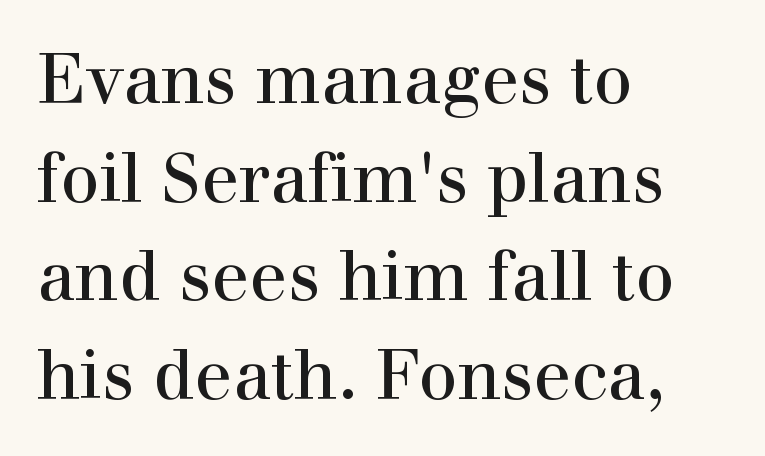
The face used here is proportionally spaced, like ordinary book or web type. Has an underline been added? It has not. The type family on display is of the serif kind. The lettering stays uniformly vertical, giving the passage a roman look. Between one letter and the next there's only the usual sliver of space.
